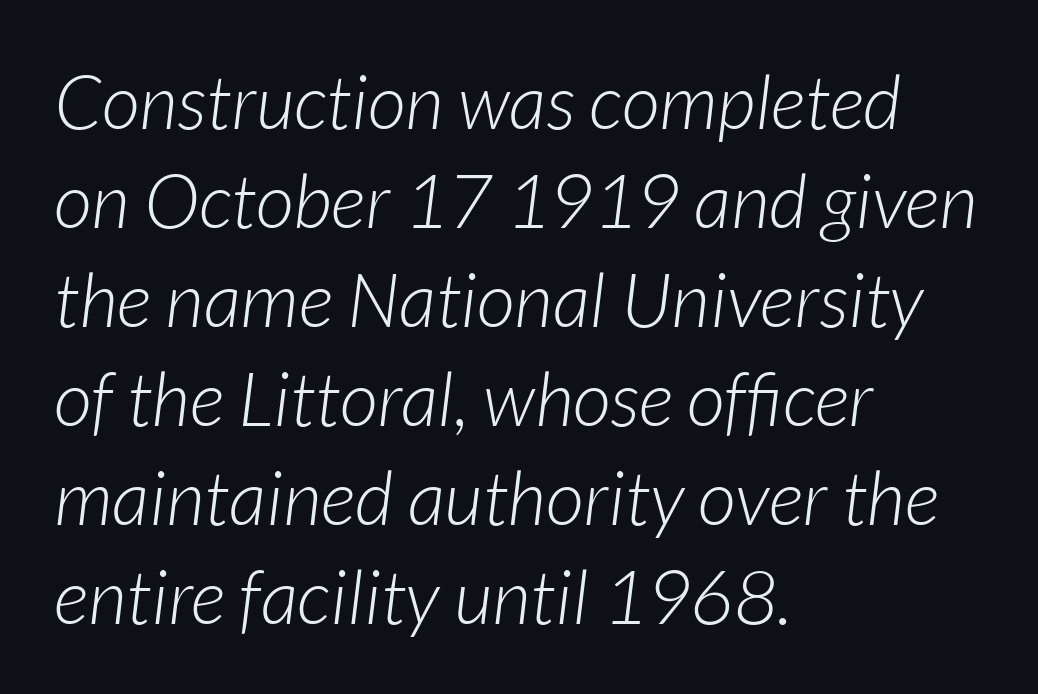
Q: Is the text bold? A: No.
Q: Is the text italic (slanted)? A: Yes, it leans right by about 7 degrees.
Q: Is the text underlined? A: No.
Q: How is the paragraph aligned? A: Left-aligned.
Q: Is the spacing between letters normal or unusually wide? A: Normal.
Q: Is the spacing between lines tight, normal or loose? A: Normal.
Q: Width (condensed, normal, or wide)? A: Normal.
Q: Stroke contrast? A: Low.
Q: x-height? A: Medium.
Q: Monospaced? A: No.
